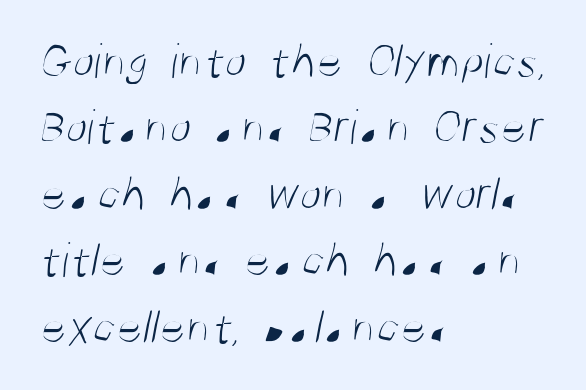
{"serif": "no", "bold": "no", "weight": "light", "width": "condensed", "stroke_contrast": "medium", "x_height": "large", "monospaced": "no", "underline": "no", "align": "left", "line_spacing": "normal", "line_spacing_ratio": 1.33, "letter_spacing": "normal", "letter_spacing_em": 0.0, "glyph_px": 50}
